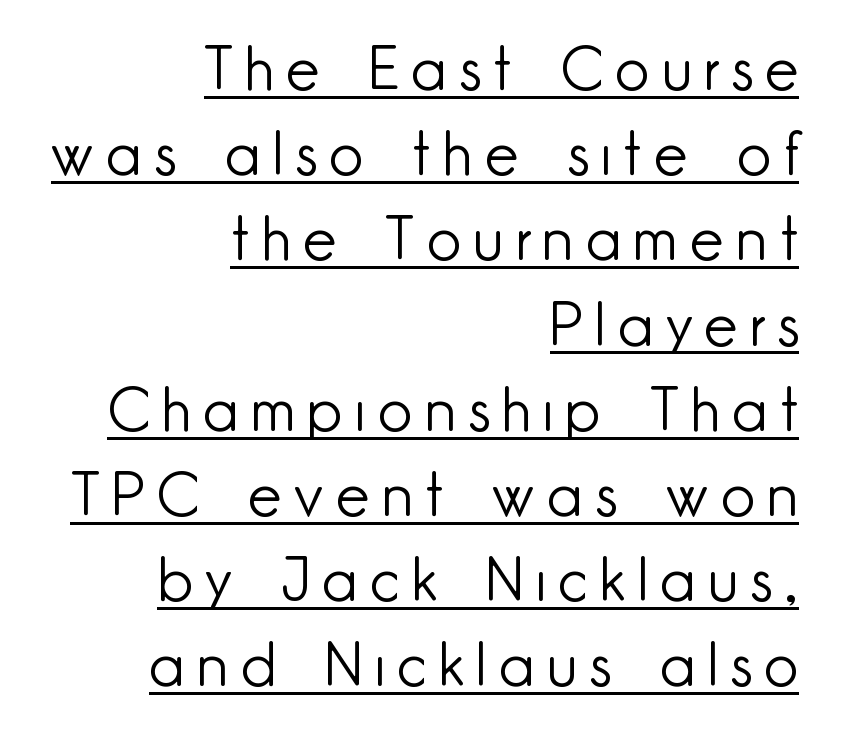
Q: Is the text bold? A: No.
Q: Is the text italic (slanted)? A: No, it is upright.
Q: Is the typeface a serif or a sans-serif typeface? A: Sans-serif.
Q: Is the text underlined? A: Yes.
Q: How is the paragraph aligned? A: Right-aligned.
Q: Is the spacing between letters normal or unusually wide? A: Unusually wide.
Q: Is the spacing between lines tight, normal or loose? A: Normal.
Q: Width (condensed, normal, or wide)? A: Normal.
Q: Stroke contrast? A: Low.
Q: x-height? A: Small.
Q: Monospaced? A: No.
